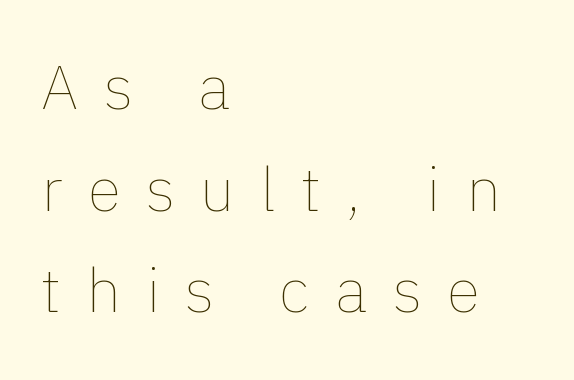
Q: Is the text bold? A: No.
Q: Is the text italic (slanted)? A: No, it is upright.
Q: Is the text underlined? A: No.
Q: How is the paragraph aligned? A: Left-aligned.
Q: Is the spacing between letters normal or unusually wide? A: Unusually wide.
Q: Is the spacing between lines tight, normal or loose? A: Normal.
Q: Width (condensed, normal, or wide)? A: Normal.
Q: Stroke contrast? A: Low.
Q: x-height? A: Medium.
Q: Monospaced? A: No.
